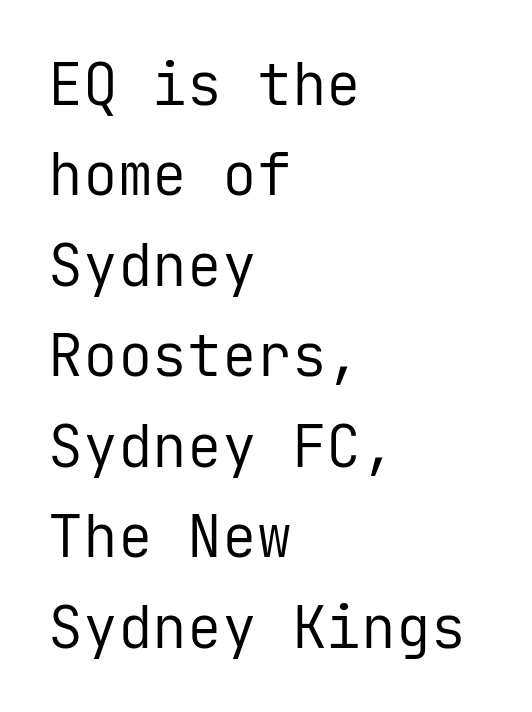
{"serif": "no", "italic": "no", "bold": "no", "weight": "regular", "width": "normal", "stroke_contrast": "low", "x_height": "medium", "monospaced": "yes", "underline": "no", "align": "left", "line_spacing": "normal", "line_spacing_ratio": 1.56, "letter_spacing": "normal", "letter_spacing_em": 0.0, "glyph_px": 58}
